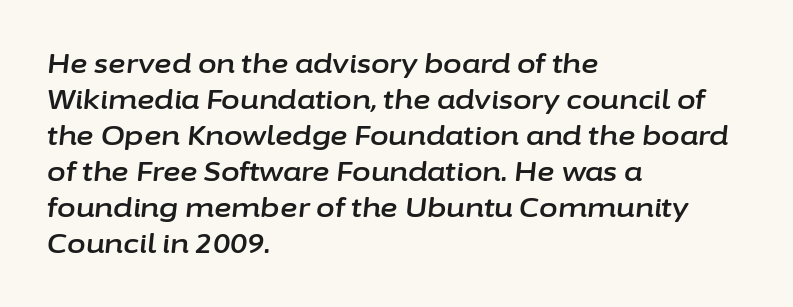
Q: Is the text italic (slanted)? A: Yes, it leans right by about 6 degrees.
Q: Is the text underlined? A: No.
Q: How is the paragraph aligned? A: Left-aligned.
Q: Is the spacing between letters normal or unusually wide? A: Normal.
Q: Is the spacing between lines tight, normal or loose? A: Normal.
